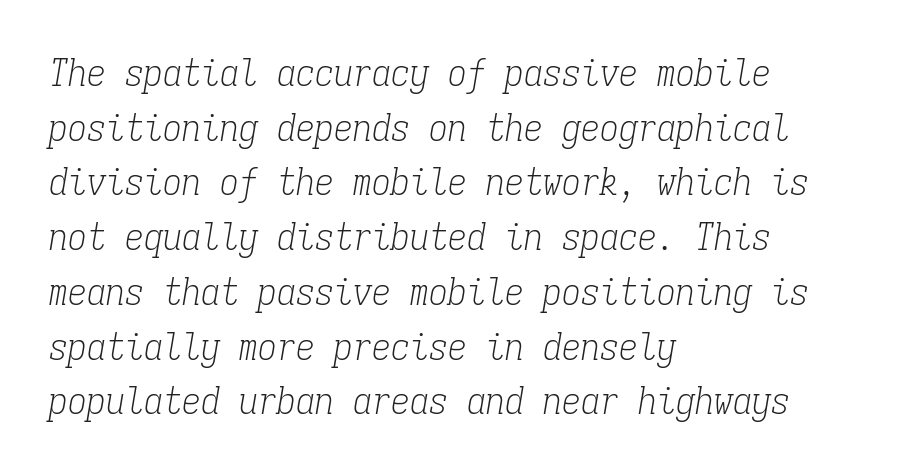
{"serif": "yes", "italic": "yes", "lean": "right", "slant_degrees": 9, "bold": "no", "weight": "light", "width": "condensed", "stroke_contrast": "low", "x_height": "medium", "monospaced": "yes", "underline": "no", "align": "left", "line_spacing": "normal", "line_spacing_ratio": 1.44, "letter_spacing": "normal", "letter_spacing_em": 0.0, "glyph_px": 38}
